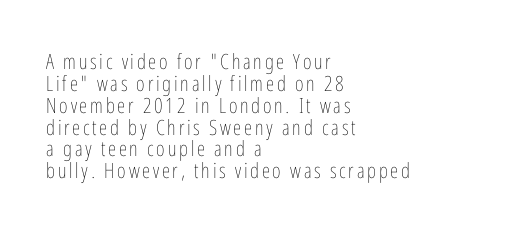
The image shows 21 px text type, upright; set left-aligned, tight line spacing (1.04x), not underlined.
